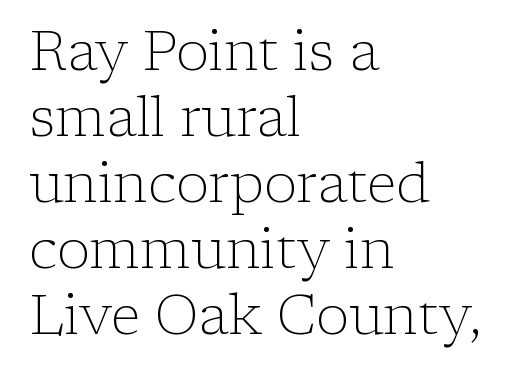
{"serif": "yes", "italic": "no", "bold": "no", "weight": "light", "width": "normal", "stroke_contrast": "low", "x_height": "medium", "monospaced": "no", "underline": "no", "align": "left", "line_spacing_ratio": 1.2, "letter_spacing": "normal", "letter_spacing_em": 0.0, "glyph_px": 55}
